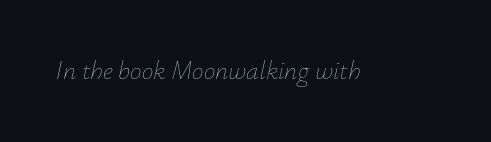
{"italic": "yes", "lean": "right", "slant_degrees": 12, "bold": "no", "underline": "no", "letter_spacing": "normal", "letter_spacing_em": 0.0, "glyph_px": 26}
